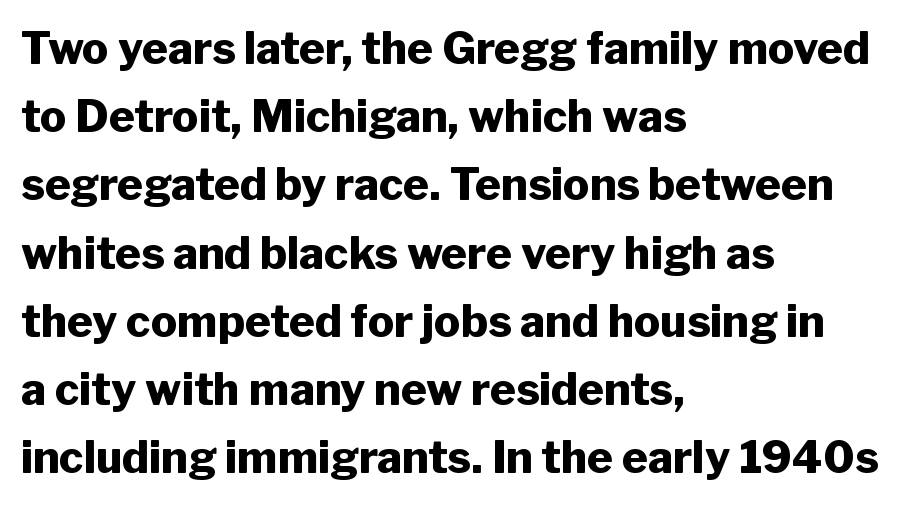
The lettering stays uniformly vertical, giving the passage a roman look. The letterforms sit shoulder to shoulder at normal distance. Typographic density is high because the face is bold. These lines are rendered in a variable-pitch font. Check where the strokes stop: nothing finishes them off — pure sans.
